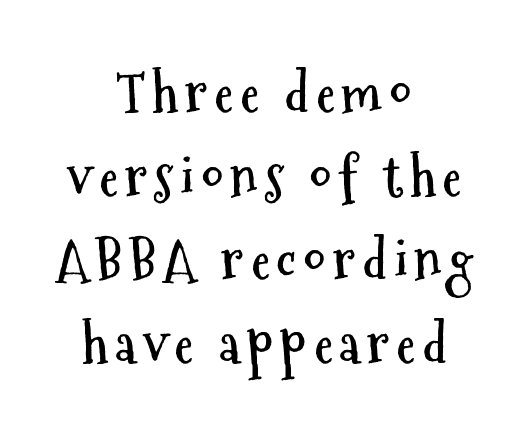
These lines are centered, leaving both edges ragged. Check the space under the baseline: it is left empty. Letterform terminals end flat and unadorned throughout the passage. A dark, heavy texture on the line: the type is bold. Vertically, the passage feels balanced, rows spaced as you'd expect. Varying glyph widths throughout — classic text-font behaviour.
